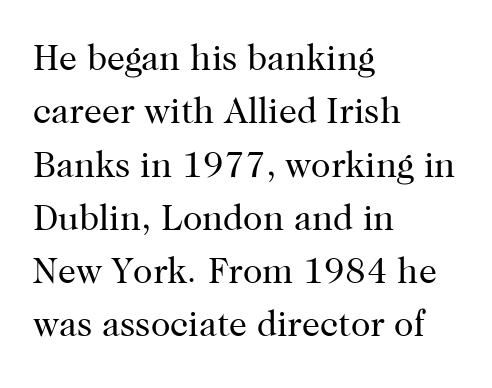
The image shows 36 px regular-weight serif type, upright; set left-aligned, normal line spacing (1.48x), normal letter spacing, not underlined; high stroke contrast and a medium x-height.
